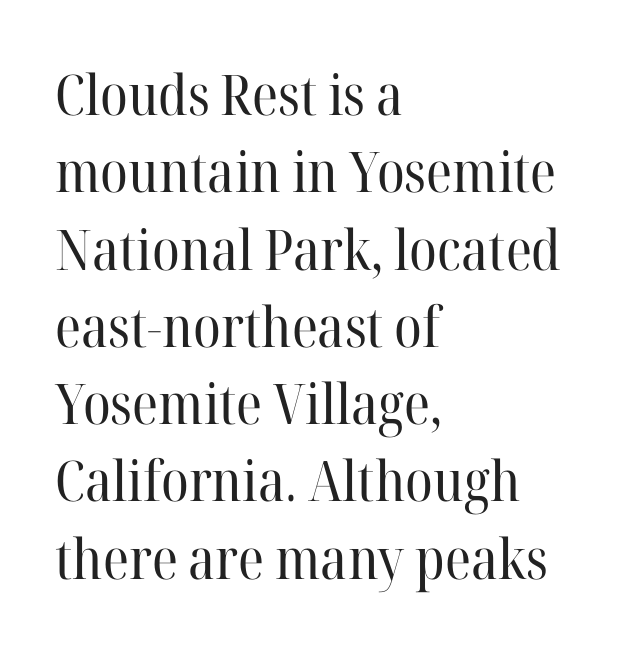
Q: Is the text bold? A: No.
Q: Is the text italic (slanted)? A: No, it is upright.
Q: Is the typeface a serif or a sans-serif typeface? A: Serif.
Q: Is the text underlined? A: No.
Q: How is the paragraph aligned? A: Left-aligned.
Q: Is the spacing between letters normal or unusually wide? A: Normal.
Q: Is the spacing between lines tight, normal or loose? A: Normal.
Q: Width (condensed, normal, or wide)? A: Normal.
Q: Stroke contrast? A: High.
Q: x-height? A: Medium.
Q: Monospaced? A: No.
